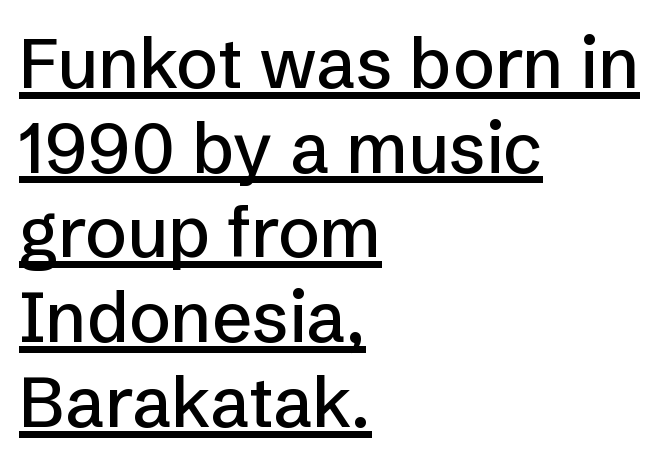
{"serif": "no", "italic": "no", "width": "normal", "stroke_contrast": "low", "x_height": "medium", "monospaced": "no", "underline": "yes", "align": "left", "line_spacing_ratio": 1.21, "letter_spacing": "normal", "letter_spacing_em": 0.0, "glyph_px": 70}
